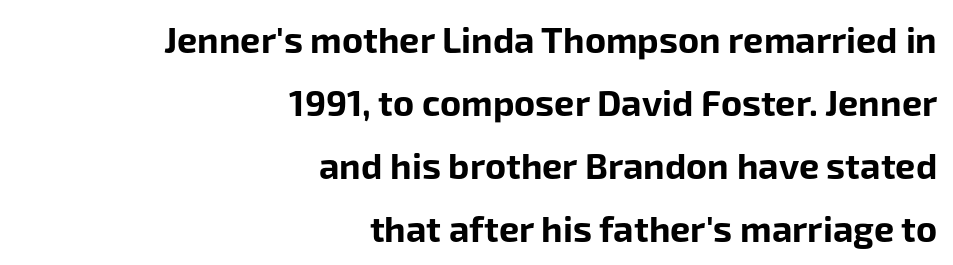
The image shows 36 px bold sans-serif type, upright; set right-aligned, line spacing 1.75x, normal letter spacing, not underlined; low stroke contrast and a medium x-height.
